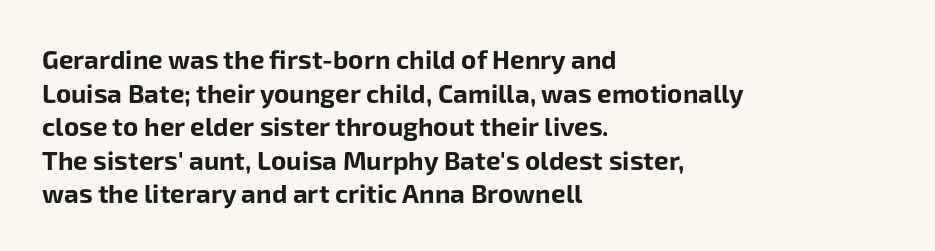
Regarding leading, the lines here are spaced in the standard way. Nothing unusual about the tracking: characters are spaced as the font intends. Clear beneath every line of the passage. The compositor pushed each line to the left boundary. Ascenders rise straight up at ninety degrees. The font is running at its bold setting.
